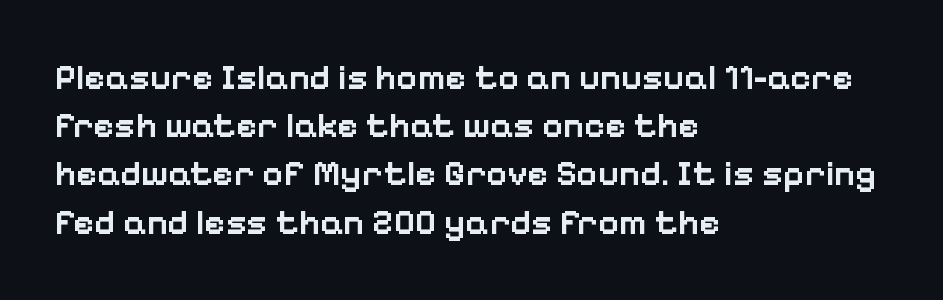
Q: Is the text bold? A: Semi-bold.
Q: Is the text italic (slanted)? A: No, it is upright.
Q: Is the typeface a serif or a sans-serif typeface? A: Sans-serif.
Q: Is the text underlined? A: No.
Q: How is the paragraph aligned? A: Left-aligned.
Q: Is the spacing between letters normal or unusually wide? A: Normal.
Q: Is the spacing between lines tight, normal or loose? A: Normal.
Q: Width (condensed, normal, or wide)? A: Normal.
Q: Stroke contrast? A: Low.
Q: x-height? A: Medium.
Q: Monospaced? A: No.
